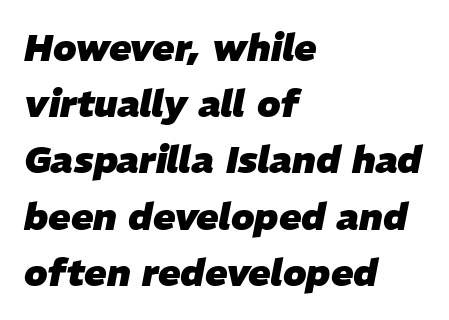
The image shows 37 px heavy type, italic (leaning right); set left-aligned, normal line spacing (1.52x), normal letter spacing, not underlined; low stroke contrast and a medium x-height.
